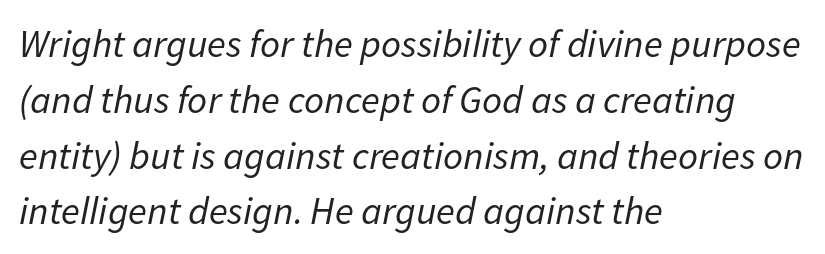
Plain, unruled lines of type. Short note: letters normally spaced. Designer's note — italics engaged. The weight would be labelled regular, book, light, or lighter still.
